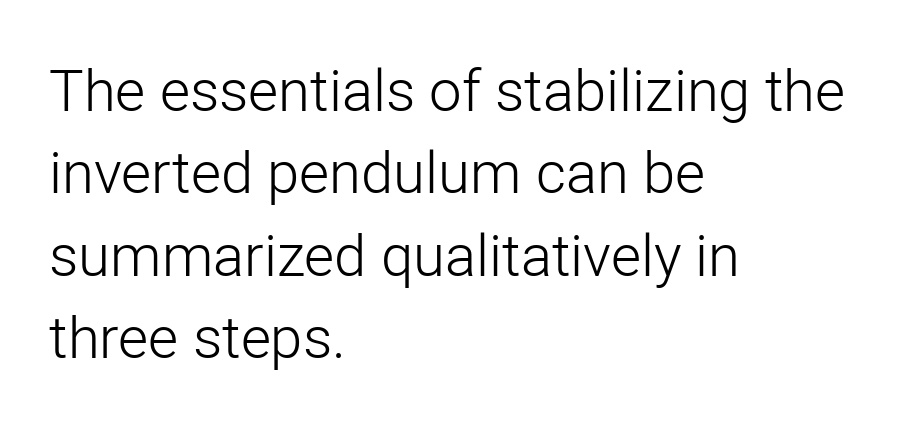
Q: Is the text bold? A: No.
Q: Is the text italic (slanted)? A: No, it is upright.
Q: Is the typeface a serif or a sans-serif typeface? A: Sans-serif.
Q: Is the text underlined? A: No.
Q: How is the paragraph aligned? A: Left-aligned.
Q: Is the spacing between letters normal or unusually wide? A: Normal.
Q: Is the spacing between lines tight, normal or loose? A: Normal.
Q: Width (condensed, normal, or wide)? A: Normal.
Q: Stroke contrast? A: Low.
Q: x-height? A: Medium.
Q: Monospaced? A: No.
